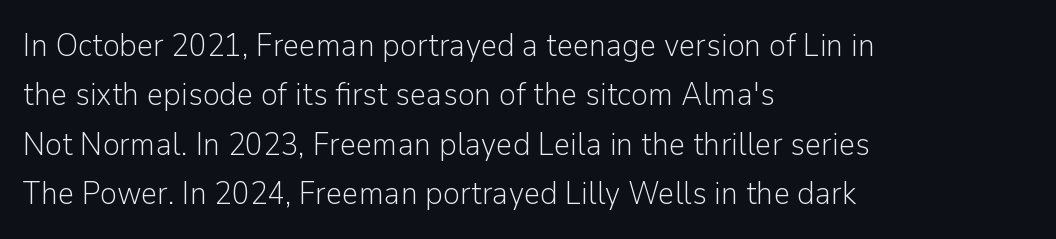
The image shows 32 px light sans-serif type, upright; set left-aligned, normal line spacing (1.54x), normal letter spacing, not underlined; low stroke contrast and a medium x-height.
